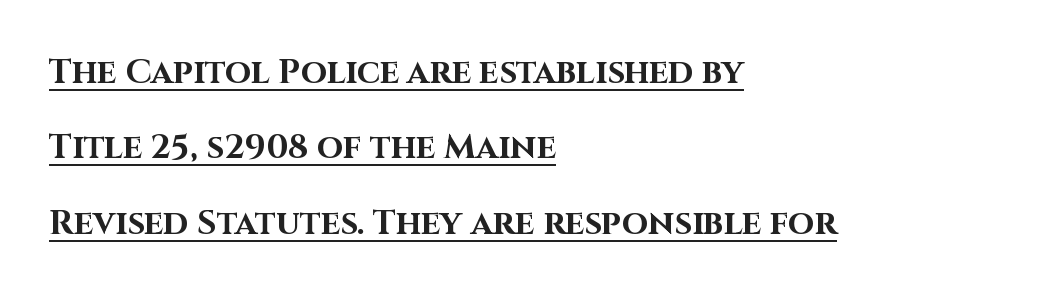
This is sans-serif lettering, the kind often seen on screens and signage. Layout note: lines flush left. Rendered with straight, roman letterforms. The passage shown is emphatically bold.
